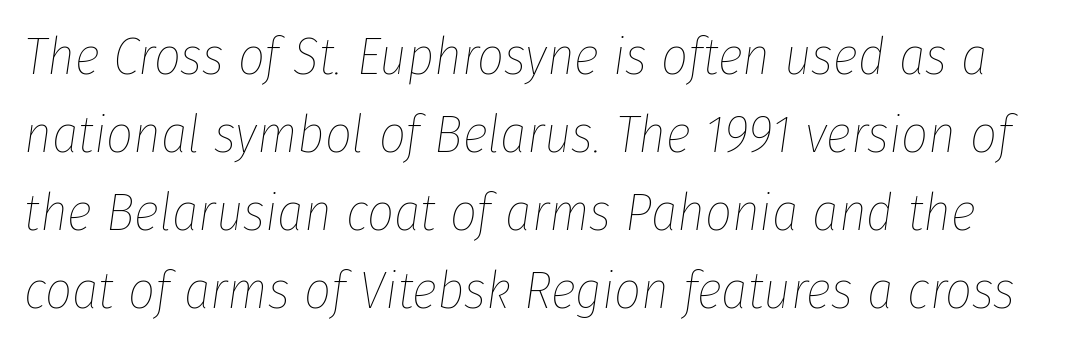
The image shows 53 px thin, condensed type, italic (leaning right); set normal line spacing (1.47x), normal letter spacing, not underlined; low stroke contrast and a medium x-height.
